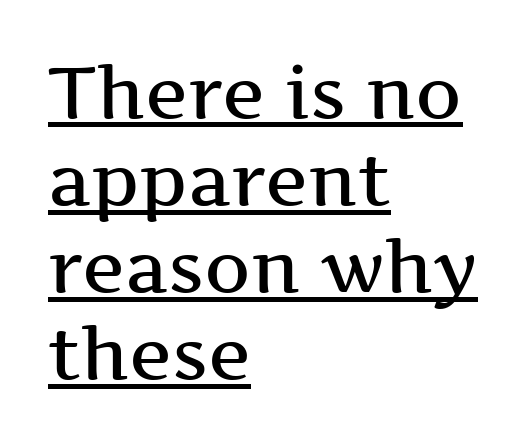
The image shows 72 px semibold, wide serif type, upright; set left-aligned, line spacing 1.21x, normal letter spacing, underlined; medium stroke contrast and a medium x-height.
